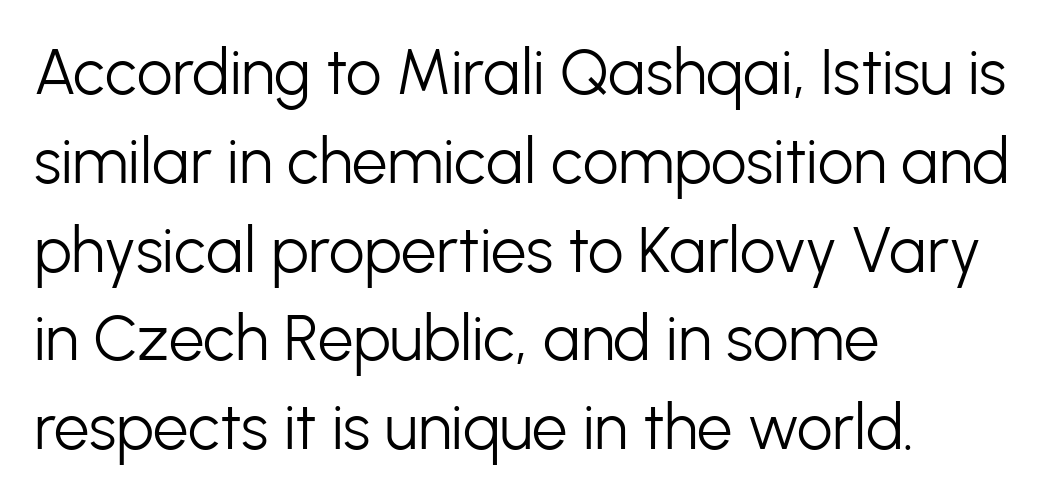
{"serif": "no", "italic": "no", "bold": "no", "weight": "light", "width": "normal", "stroke_contrast": "low", "x_height": "medium", "monospaced": "no", "underline": "no", "align": "left", "line_spacing": "normal", "line_spacing_ratio": 1.41, "letter_spacing": "normal", "letter_spacing_em": 0.0, "glyph_px": 63}
